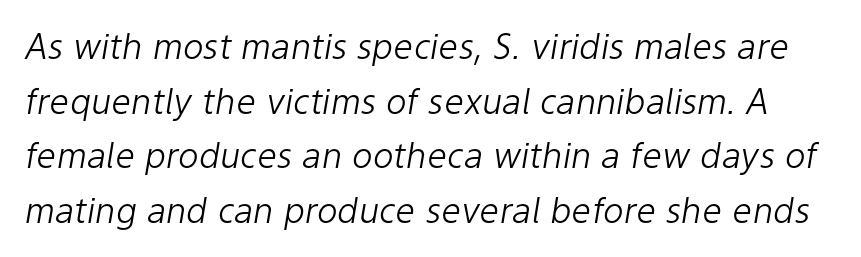
The image shows 35 px light type, italic (leaning right); set normal line spacing (1.56x), normal letter spacing, not underlined; low stroke contrast and a medium x-height.
